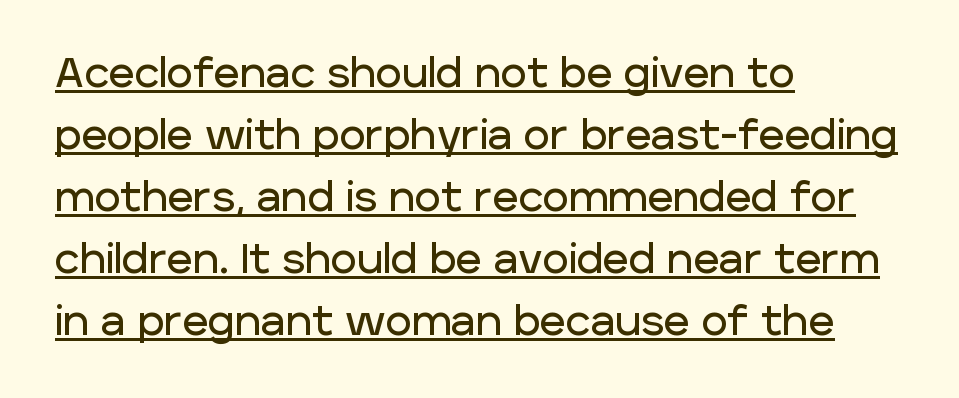
Q: Is the text italic (slanted)? A: No, it is upright.
Q: Is the typeface a serif or a sans-serif typeface? A: Sans-serif.
Q: Is the text underlined? A: Yes.
Q: How is the paragraph aligned? A: Left-aligned.
Q: Is the spacing between letters normal or unusually wide? A: Normal.
Q: Is the spacing between lines tight, normal or loose? A: Normal.
Q: Width (condensed, normal, or wide)? A: Normal.
Q: Stroke contrast? A: Low.
Q: x-height? A: Large.
Q: Monospaced? A: No.
